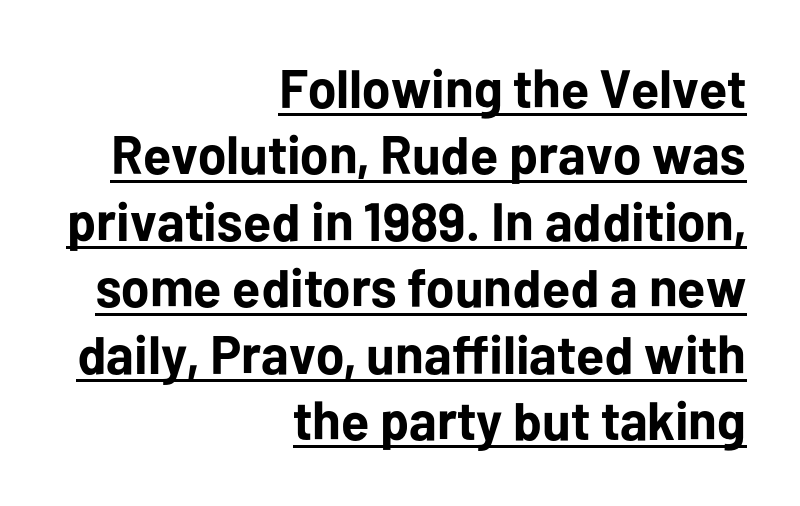
Q: Is the text bold? A: Yes.
Q: Is the text italic (slanted)? A: No, it is upright.
Q: Is the typeface a serif or a sans-serif typeface? A: Sans-serif.
Q: Is the text underlined? A: Yes.
Q: How is the paragraph aligned? A: Right-aligned.
Q: Is the spacing between letters normal or unusually wide? A: Normal.
Q: Width (condensed, normal, or wide)? A: Normal.
Q: Stroke contrast? A: Low.
Q: x-height? A: Medium.
Q: Monospaced? A: No.
